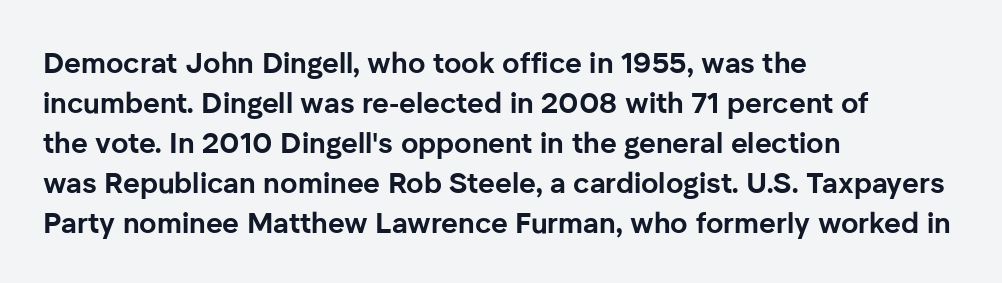
{"serif": "no", "italic": "no", "bold": "yes", "weight": "bold", "width": "normal", "stroke_contrast": "low", "x_height": "medium", "monospaced": "no", "underline": "no", "align": "left", "line_spacing": "normal", "line_spacing_ratio": 1.38, "letter_spacing": "normal", "letter_spacing_em": 0.0, "glyph_px": 29}
